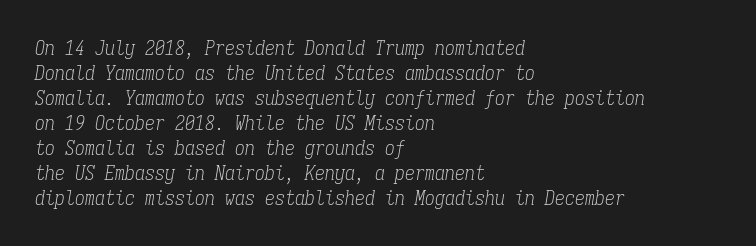
Each stroke keeps to a modest, everyday thickness or less. One glance says typical: line gaps are just what's usual. Tracking value appears to be zero — textbook default spacing. An italicized treatment has been applied to the whole sample. The passage is arranged the way most books set body copy — flush left.
